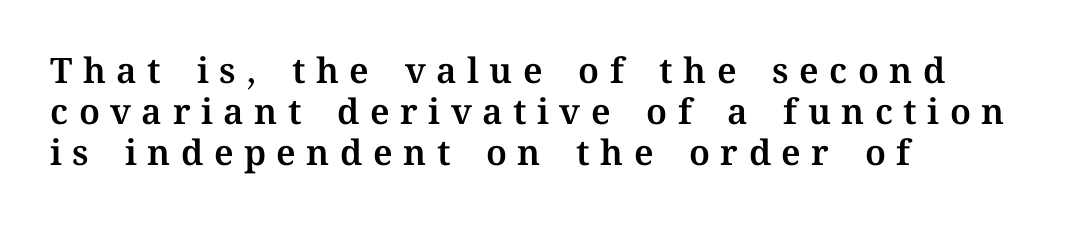
Q: Is the text italic (slanted)? A: No, it is upright.
Q: Is the text underlined? A: No.
Q: How is the paragraph aligned? A: Left-aligned.
Q: Is the spacing between letters normal or unusually wide? A: Unusually wide.
Q: Width (condensed, normal, or wide)? A: Normal.
Q: Stroke contrast? A: Medium.
Q: x-height? A: Medium.
Q: Monospaced? A: No.
